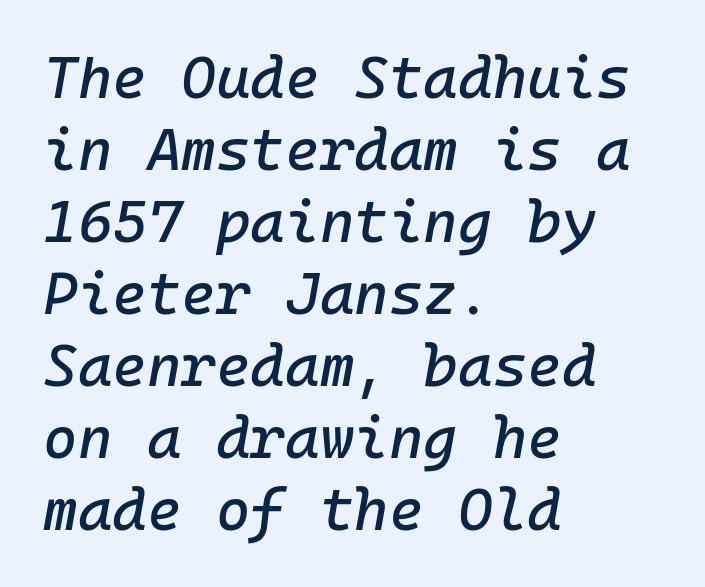
The image shows 59 px text type, italic (leaning right); set left-aligned, line spacing 1.22x, normal letter spacing, not underlined; low stroke contrast and a medium x-height.
